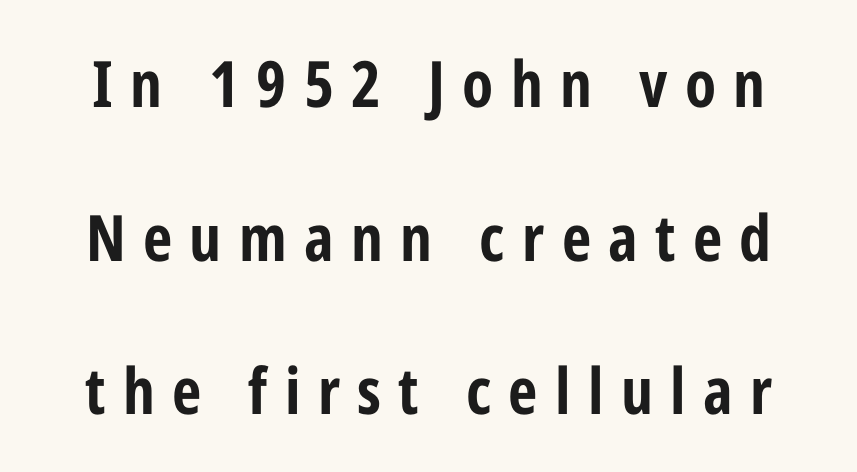
{"serif": "no", "italic": "no", "bold": "yes", "weight": "bold", "width": "condensed", "stroke_contrast": "low", "x_height": "medium", "monospaced": "no", "underline": "no", "line_spacing": "loose", "line_spacing_ratio": 2.4, "letter_spacing": "wide", "letter_spacing_em": 0.27, "glyph_px": 64}
